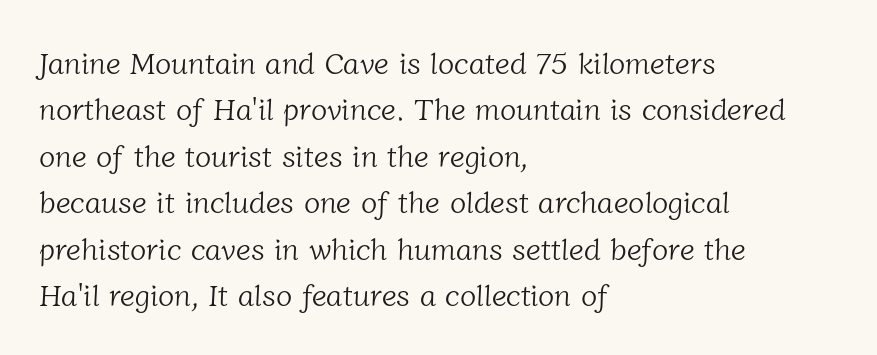
Here the glyphs are tracked normally, forming tight word shapes. The baseline area is clear. Which margin do the lines hug? The left one — the right edge is uneven. Regular leading. The strokes carry an ordinary text weight at most. Here the designer chose a conventional face with non-uniform glyph widths.
